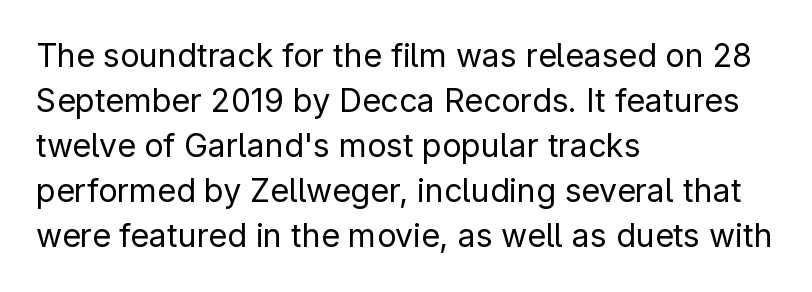
Letters have the restrained weight of plain body copy at most. The passage shown is typed in a proportional face where columns would drift. Line spacing here is normal. Short note: letters normally spaced. Underlining? Definitely not there.
